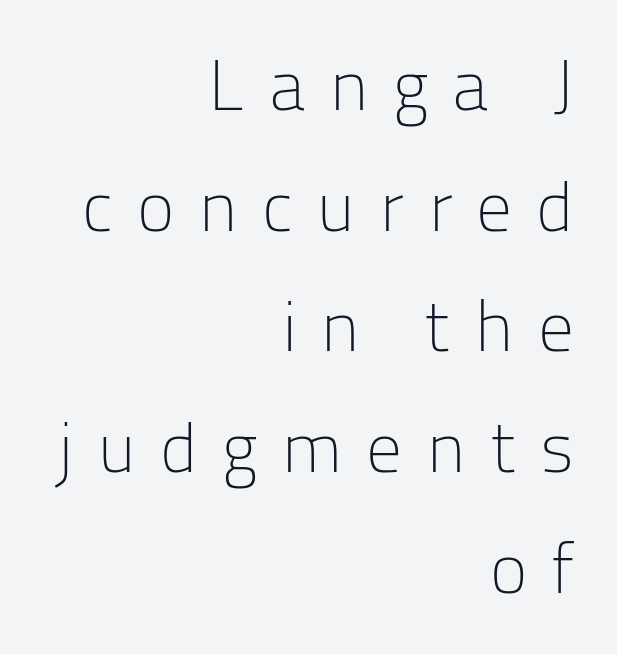
{"serif": "no", "italic": "no", "bold": "no", "weight": "light", "width": "normal", "stroke_contrast": "low", "x_height": "medium", "monospaced": "no", "underline": "no", "align": "right", "line_spacing": "normal", "line_spacing_ratio": 1.7, "letter_spacing": "wide", "letter_spacing_em": 0.33, "glyph_px": 71}
